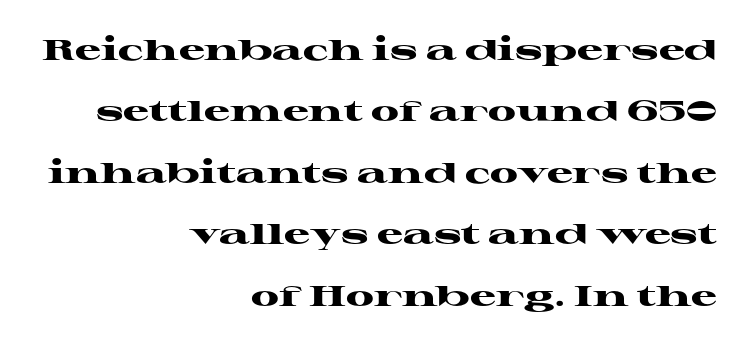
{"serif": "yes", "italic": "no", "bold": "yes", "weight": "heavy", "width": "wide", "stroke_contrast": "high", "x_height": "medium", "monospaced": "no", "underline": "no", "align": "right", "line_spacing": "loose", "line_spacing_ratio": 2.12, "letter_spacing": "normal", "letter_spacing_em": 0.0, "glyph_px": 29}
